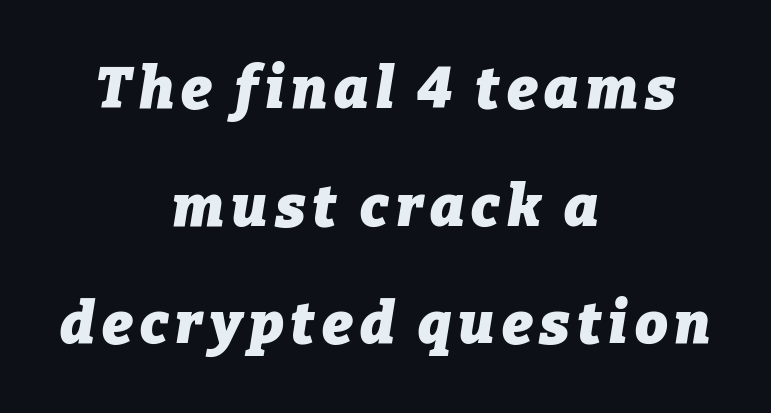
Q: Is the text bold? A: Yes.
Q: Is the text italic (slanted)? A: Yes, it leans right by about 9 degrees.
Q: Is the text underlined? A: No.
Q: How is the paragraph aligned? A: Centered.
Q: Is the spacing between lines tight, normal or loose? A: Loose.
Q: Width (condensed, normal, or wide)? A: Normal.
Q: Stroke contrast? A: Low.
Q: x-height? A: Medium.
Q: Monospaced? A: No.
